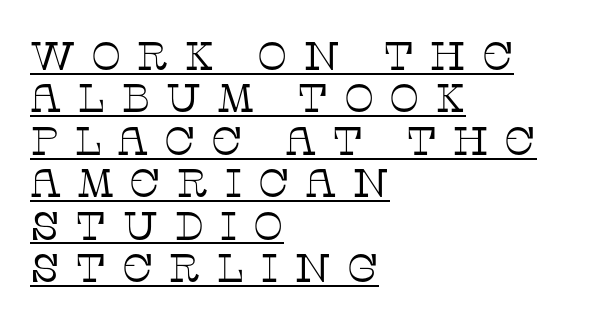
{"serif": "yes", "italic": "no", "bold": "no", "weight": "thin", "width": "normal", "stroke_contrast": "low", "x_height": "large", "monospaced": "no", "underline": "yes", "align": "left", "line_spacing": "tight", "line_spacing_ratio": 1.06, "letter_spacing": "wide", "letter_spacing_em": 0.38, "glyph_px": 40}
